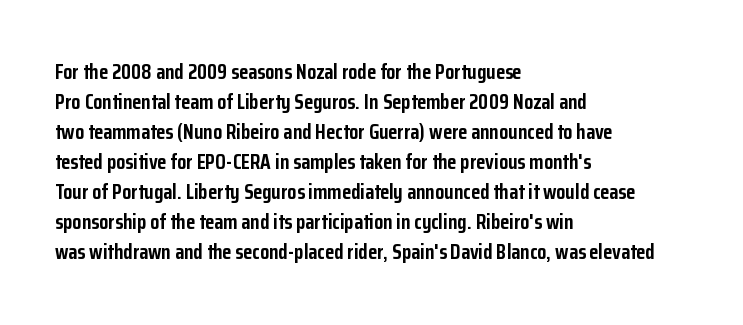
Q: Is the text bold? A: Yes.
Q: Is the text italic (slanted)? A: No, it is upright.
Q: Is the text underlined? A: No.
Q: How is the paragraph aligned? A: Left-aligned.
Q: Is the spacing between letters normal or unusually wide? A: Normal.
Q: Is the spacing between lines tight, normal or loose? A: Normal.
